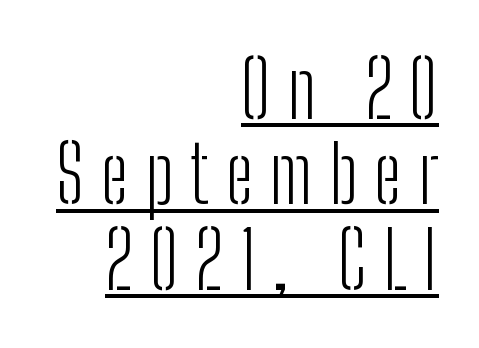
The image shows 79 px light, condensed sans-serif type, upright; set right-aligned, tight line spacing (1.08x), unusually wide letter spacing (+0.21 em), underlined; low stroke contrast and a medium x-height.
